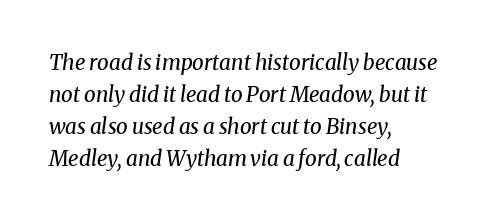
{"italic": "yes", "lean": "right", "slant_degrees": 8, "bold": "no", "underline": "no", "align": "left", "line_spacing": "normal", "line_spacing_ratio": 1.53, "letter_spacing": "normal", "letter_spacing_em": 0.0, "glyph_px": 21}
